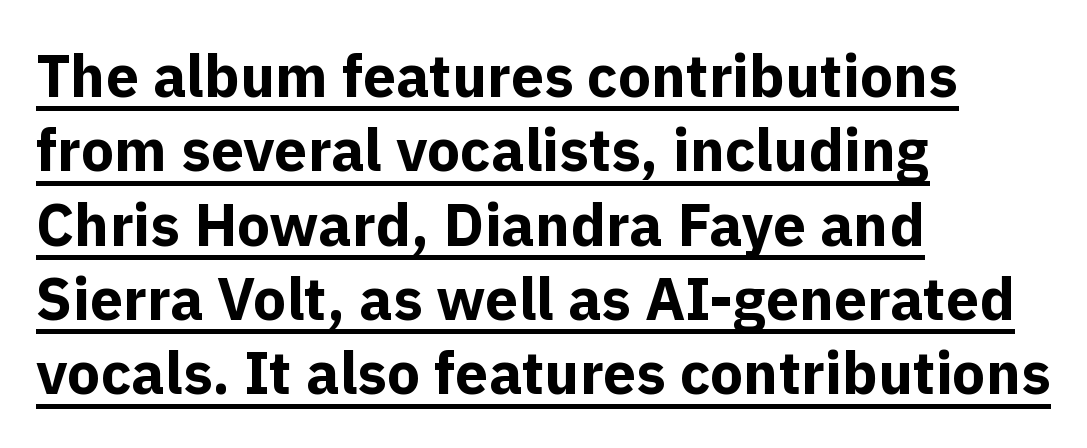
Each letter keeps its own natural width here, so spacing adapts to shape. The letters sit at their default tracking, neither squeezed nor spread. The letters carry no serifs — their stems end cleanly without finishing strokes. Interline gaps are of average width in this sample.
